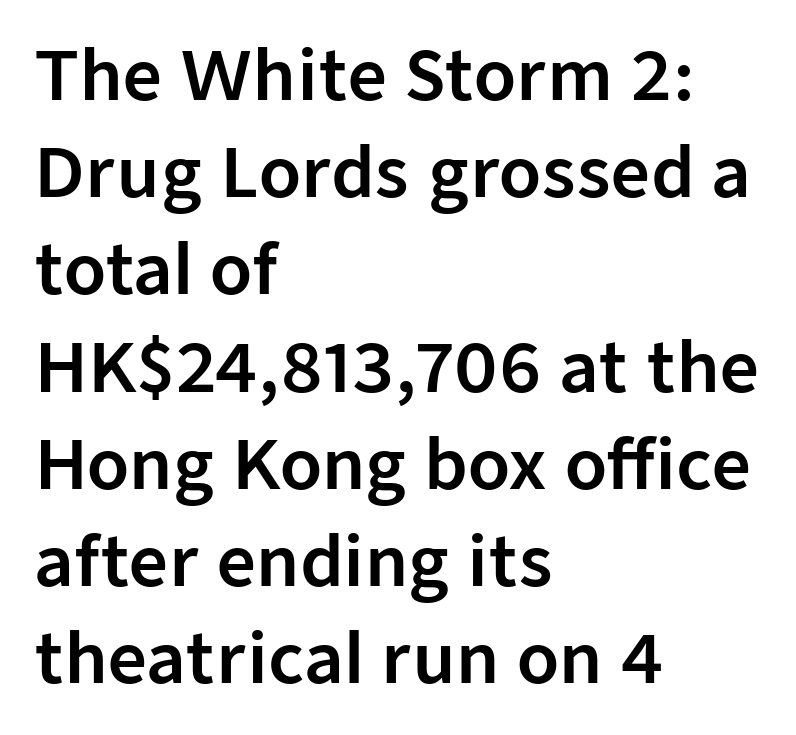
The image shows 68 px sans-serif type, upright; set left-aligned, normal line spacing (1.43x), normal letter spacing, not underlined; low stroke contrast and a medium x-height.
